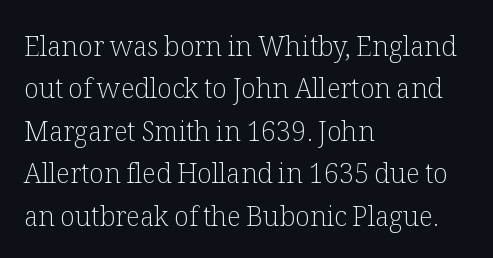
{"italic": "no", "bold": "no", "underline": "no", "align": "left", "line_spacing": "normal", "line_spacing_ratio": 1.57, "letter_spacing": "normal", "letter_spacing_em": 0.0, "glyph_px": 27}
